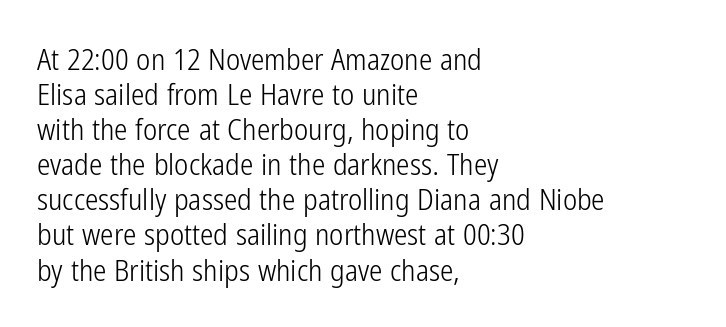
{"serif": "no", "italic": "no", "bold": "no", "weight": "light", "width": "condensed", "stroke_contrast": "low", "x_height": "medium", "monospaced": "no", "underline": "no", "align": "left", "line_spacing_ratio": 1.17, "letter_spacing": "normal", "letter_spacing_em": 0.0, "glyph_px": 30}
